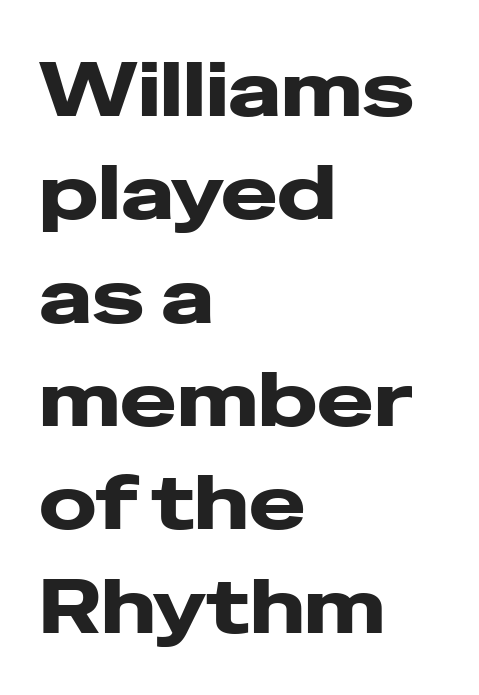
The rendering uses natural spacing where letterforms have individual widths. Only glyphs here, with clear space below each row. The tracking reads as untouched default to a designer's eye. Heavy, bold letterforms. The lines sit at an ordinary, default distance from one another. A student would call this left alignment; a typographer would say flush left, rag right.
